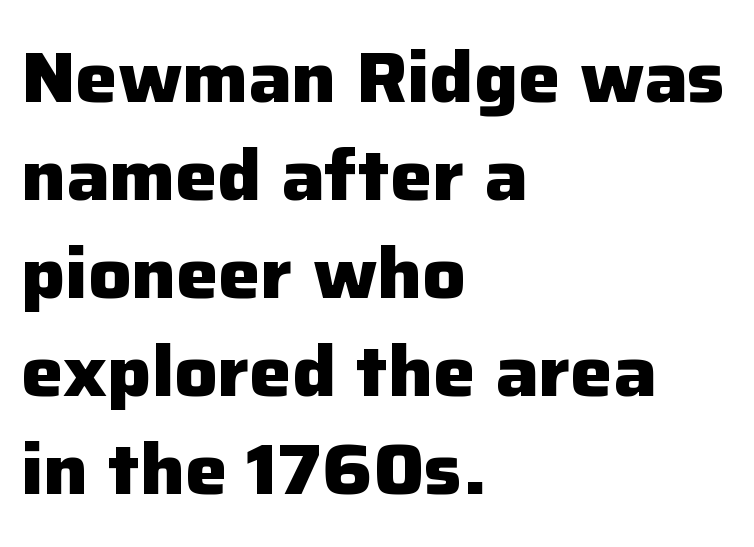
{"serif": "no", "italic": "no", "bold": "yes", "weight": "heavy", "width": "normal", "stroke_contrast": "low", "x_height": "medium", "monospaced": "no", "underline": "no", "align": "left", "line_spacing": "normal", "line_spacing_ratio": 1.38, "letter_spacing": "normal", "letter_spacing_em": 0.0, "glyph_px": 71}
